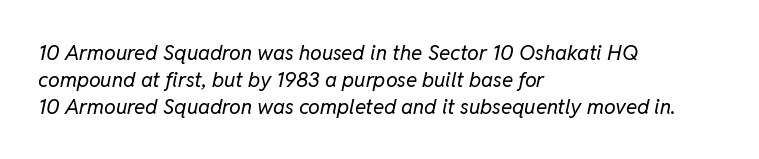
{"italic": "yes", "lean": "right", "slant_degrees": 11, "bold": "no", "underline": "no", "align": "left", "line_spacing": "normal", "line_spacing_ratio": 1.28, "letter_spacing": "normal", "letter_spacing_em": 0.0, "glyph_px": 21}
